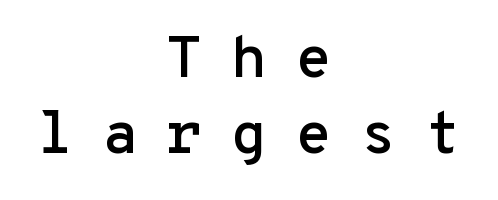
The image shows 59 px sans-serif type, upright, monospaced; set centered, normal line spacing (1.28x), unusually wide letter spacing (+0.48 em), not underlined; low stroke contrast and a medium x-height.
